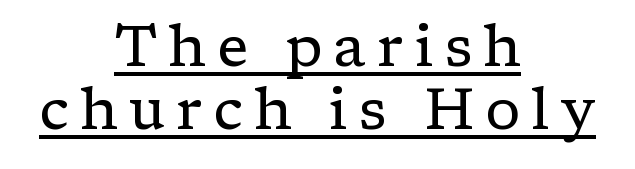
Q: Is the text bold? A: No.
Q: Is the text italic (slanted)? A: No, it is upright.
Q: Is the typeface a serif or a sans-serif typeface? A: Serif.
Q: Is the text underlined? A: Yes.
Q: How is the paragraph aligned? A: Centered.
Q: Is the spacing between lines tight, normal or loose? A: Tight.
Q: Width (condensed, normal, or wide)? A: Normal.
Q: Stroke contrast? A: Low.
Q: x-height? A: Medium.
Q: Monospaced? A: No.
